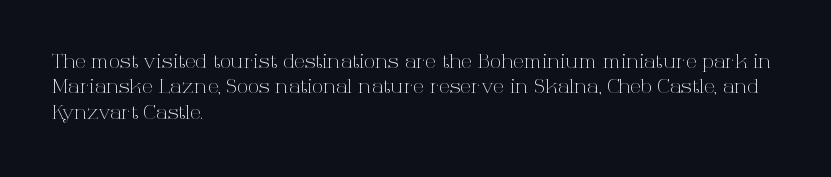
The image shows 20 px text type, upright; set left-aligned, normal line spacing (1.27x), normal letter spacing, not underlined.
